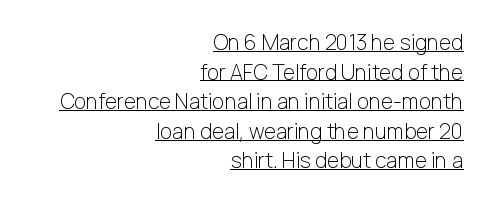
{"italic": "no", "bold": "no", "underline": "yes", "align": "right", "line_spacing": "normal", "line_spacing_ratio": 1.41, "letter_spacing": "normal", "letter_spacing_em": 0.0, "glyph_px": 21}
